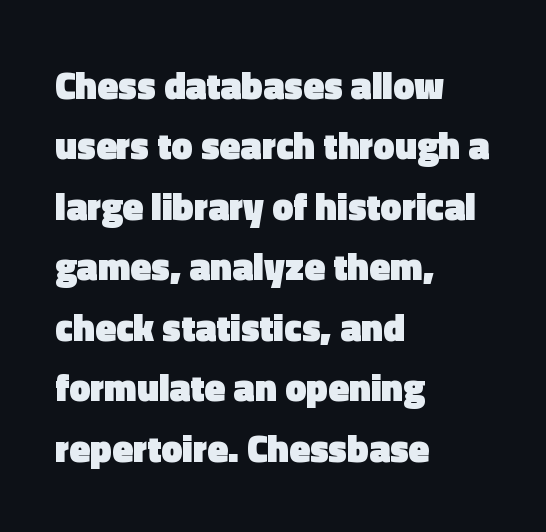
{"serif": "no", "italic": "no", "bold": "yes", "weight": "heavy", "width": "normal", "x_height": "medium", "monospaced": "no", "underline": "no", "align": "left", "line_spacing": "normal", "line_spacing_ratio": 1.59, "letter_spacing": "normal", "letter_spacing_em": 0.0, "glyph_px": 38}
